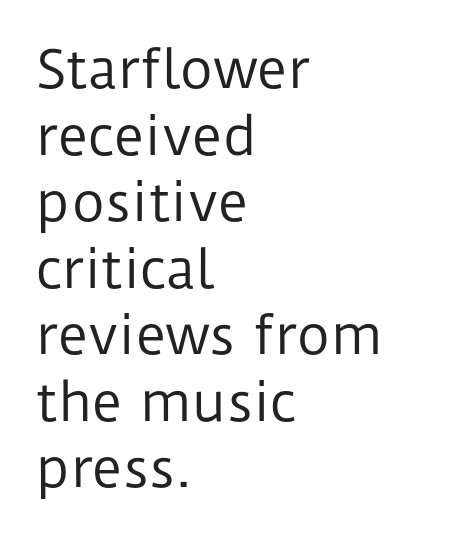
Alignment: flush left. Reading down the column, the eye jumps a familiar distance to each next line. Font category for this specimen: sans-serif. Unmarked baselines from the first word to the last. The rendering keeps characters at their native spacing.
